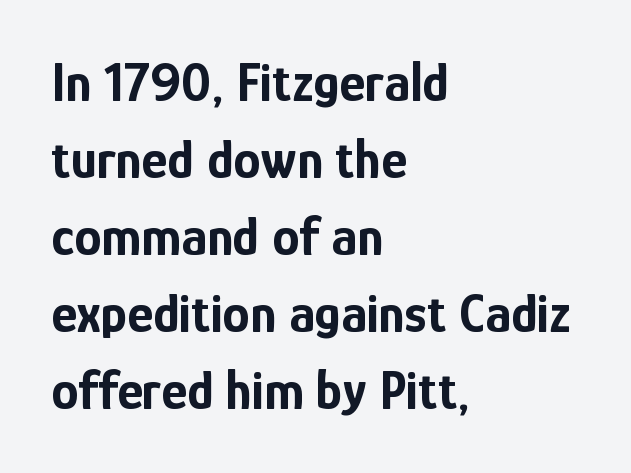
Q: Is the text bold? A: Yes.
Q: Is the text italic (slanted)? A: No, it is upright.
Q: Is the typeface a serif or a sans-serif typeface? A: Sans-serif.
Q: Is the text underlined? A: No.
Q: How is the paragraph aligned? A: Left-aligned.
Q: Is the spacing between letters normal or unusually wide? A: Normal.
Q: Is the spacing between lines tight, normal or loose? A: Normal.
Q: Width (condensed, normal, or wide)? A: Condensed.
Q: Stroke contrast? A: Low.
Q: x-height? A: Medium.
Q: Monospaced? A: No.
